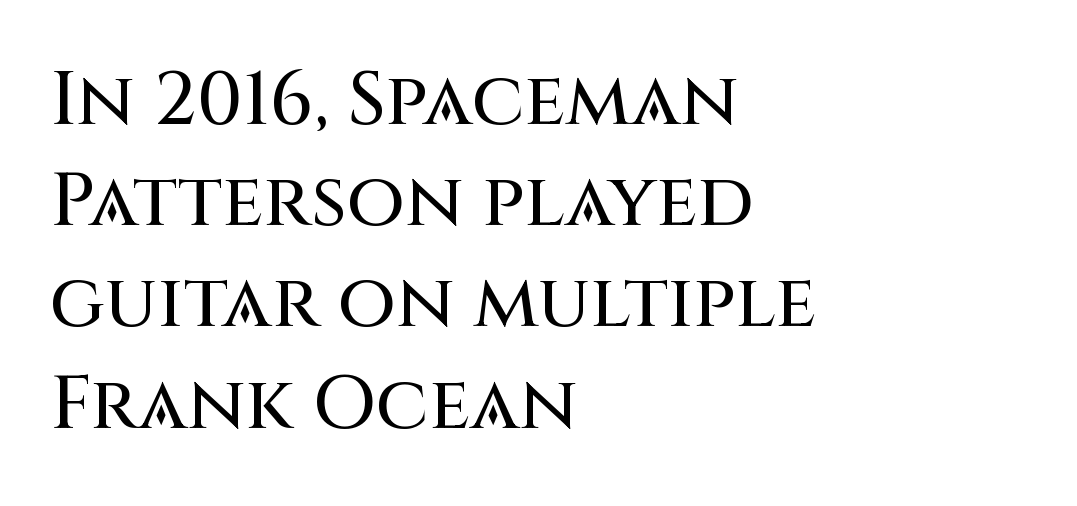
{"serif": "no", "italic": "no", "width": "normal", "stroke_contrast": "medium", "x_height": "large", "monospaced": "no", "underline": "no", "align": "left", "line_spacing": "normal", "line_spacing_ratio": 1.35, "letter_spacing": "normal", "letter_spacing_em": 0.0, "glyph_px": 75}
